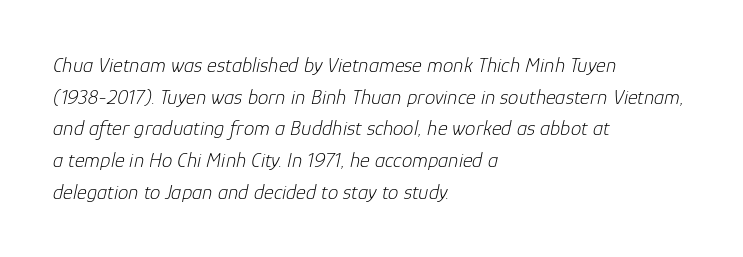
Q: Is the text bold? A: No.
Q: Is the text italic (slanted)? A: Yes, it leans right by about 12 degrees.
Q: Is the text underlined? A: No.
Q: How is the paragraph aligned? A: Left-aligned.
Q: Is the spacing between letters normal or unusually wide? A: Normal.
Q: Is the spacing between lines tight, normal or loose? A: Normal.
